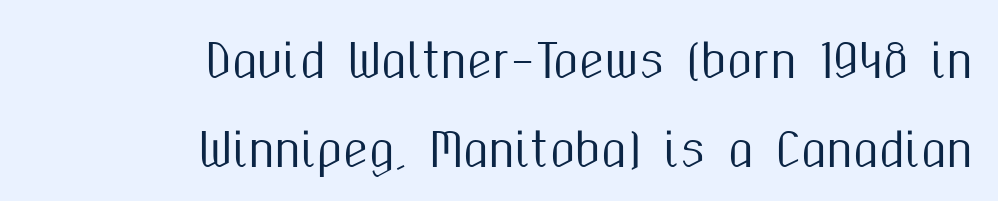
Q: Is the text italic (slanted)? A: No, it is upright.
Q: Is the typeface a serif or a sans-serif typeface? A: Sans-serif.
Q: Is the text underlined? A: No.
Q: How is the paragraph aligned? A: Right-aligned.
Q: Is the spacing between letters normal or unusually wide? A: Normal.
Q: Is the spacing between lines tight, normal or loose? A: Loose.
Q: Width (condensed, normal, or wide)? A: Condensed.
Q: Stroke contrast? A: Medium.
Q: x-height? A: Medium.
Q: Monospaced? A: No.
